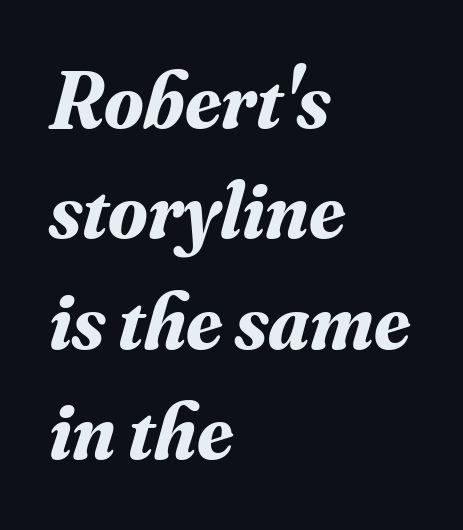
{"serif": "yes", "italic": "yes", "lean": "right", "slant_degrees": 16, "bold": "yes", "weight": "bold", "width": "normal", "stroke_contrast": "medium", "x_height": "small", "monospaced": "no", "underline": "no", "align": "left", "line_spacing": "normal", "line_spacing_ratio": 1.38, "letter_spacing": "normal", "letter_spacing_em": 0.0, "glyph_px": 80}
